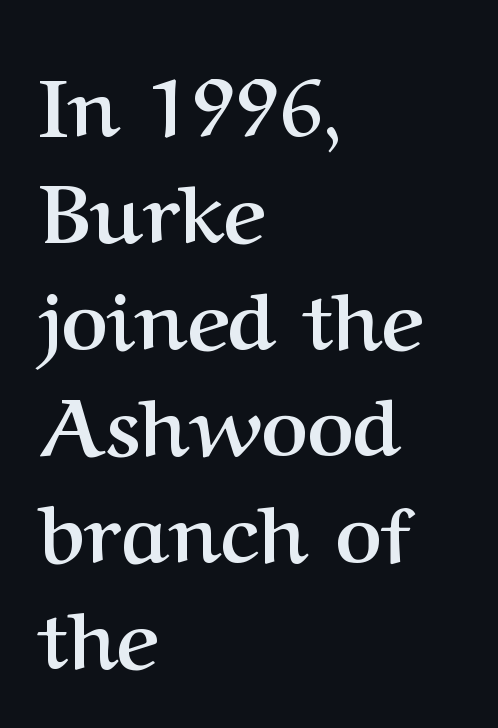
Nothing unusual about the tracking: characters are spaced as the font intends. This sample uses an upright cut, with every glyph sitting square on the baseline. Regarding leading, the lines here are spaced in the standard way. The glyphs in this specimen are seriffed.
